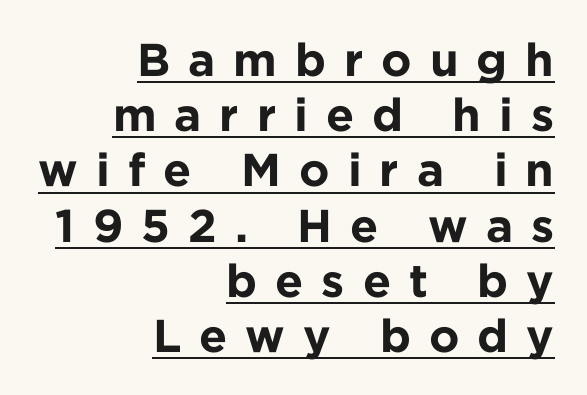
{"serif": "no", "italic": "no", "bold": "yes", "weight": "bold", "width": "normal", "stroke_contrast": "low", "x_height": "medium", "monospaced": "no", "underline": "yes", "align": "right", "line_spacing_ratio": 1.2, "letter_spacing": "wide", "letter_spacing_em": 0.39, "glyph_px": 46}
